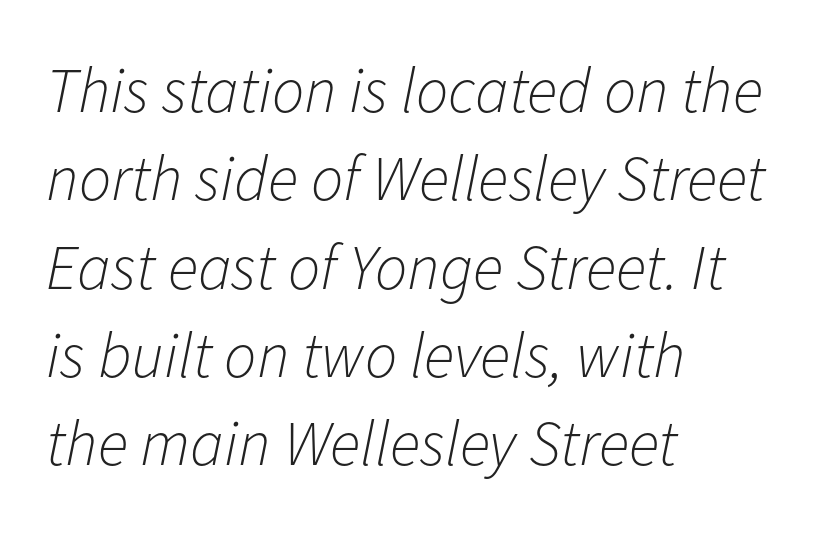
The image shows 64 px light type, italic (leaning right); set left-aligned, normal line spacing (1.38x), normal letter spacing, not underlined; low stroke contrast and a medium x-height.
